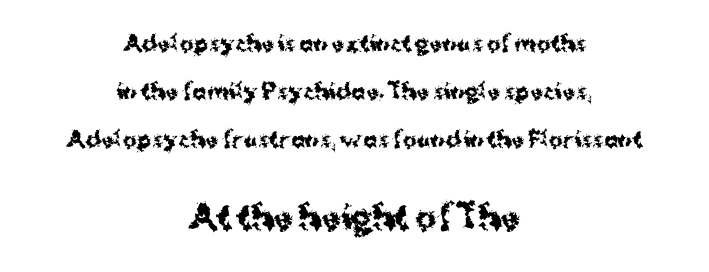
Caption: standard tracking, unaltered. Note: smaller setting up top, larger setting below. Thick stems and heavy bowls — unmistakably bold. The rendering uses natural spacing where letterforms have individual widths.
